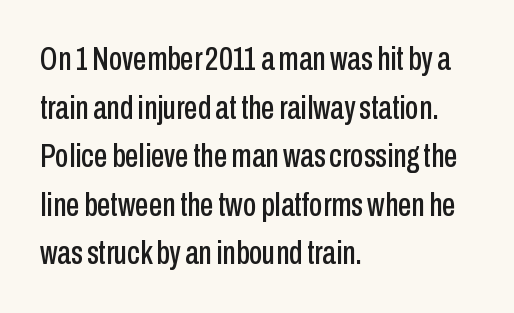
A clean baseline with only descenders dipping below it. There is no visible air inserted between adjacent glyphs. Horizontal alignment here is leftward, the default for most running prose. Proportional: the letters do not fall into vertical columns.
